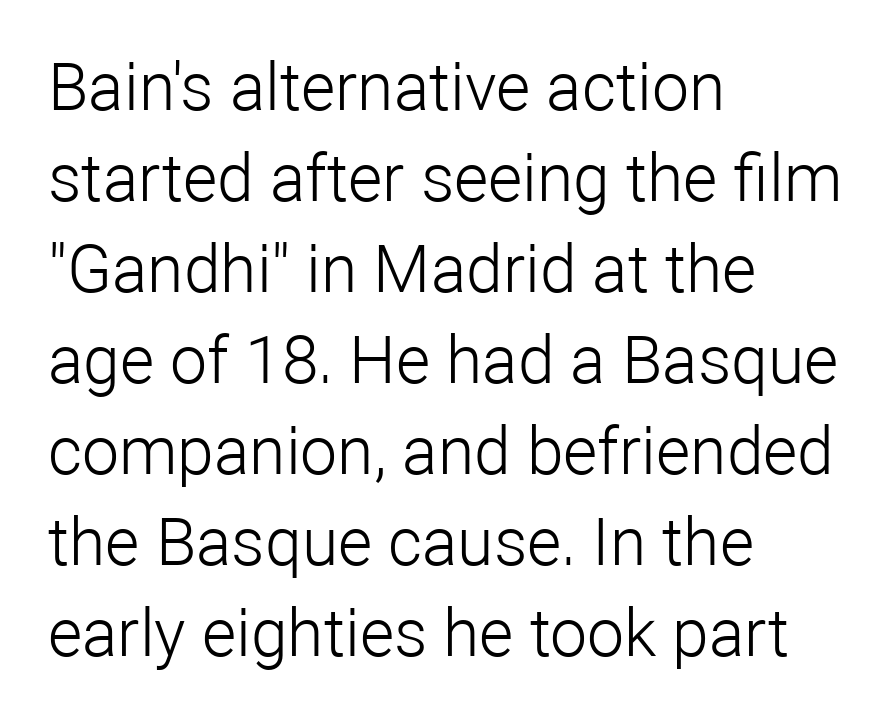
The image shows 66 px light sans-serif type, upright; set left-aligned, normal line spacing (1.38x), normal letter spacing, not underlined; low stroke contrast and a medium x-height.
